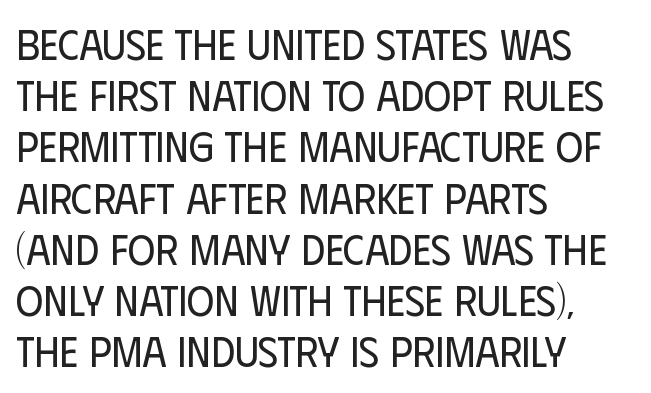
The passage shown is typed in a proportional face where columns would drift. Characters remain perfectly vertical along every line. The lines in this sample share a left origin and differ only in where they stop. A typesetter would call this zero additional tracking.
